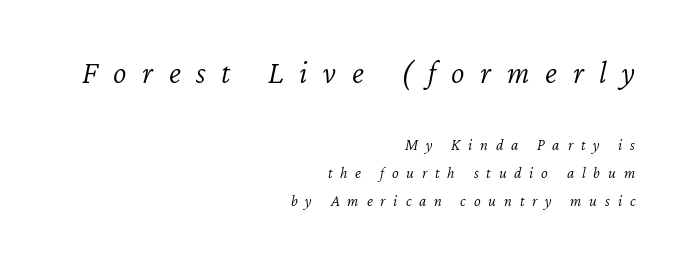
Q: Is the text bold? A: No.
Q: Is the text italic (slanted)? A: Yes, it leans right by about 12 degrees.
Q: Is the text underlined? A: No.
Q: How is the paragraph aligned? A: Right-aligned.
Q: Is the spacing between letters normal or unusually wide? A: Unusually wide.
Q: Which block of text is set in a larger size, the first (top) or the second (bottom)? A: The first (top) one.
Q: Width (condensed, normal, or wide)? A: Normal.
Q: Stroke contrast? A: Low.
Q: x-height? A: Medium.
Q: Monospaced? A: No.
